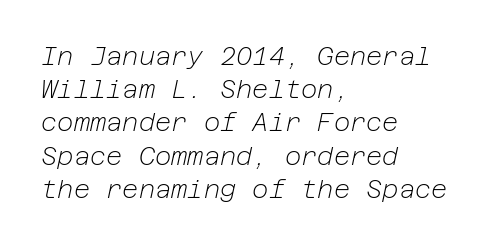
Characters follow at the spacing the type designer built in. Notice how the passage keeps a crisp vertical edge on the left only. Evenly set lines give the paragraph a standard silhouette. Each stroke keeps to a modest, everyday thickness or less.
